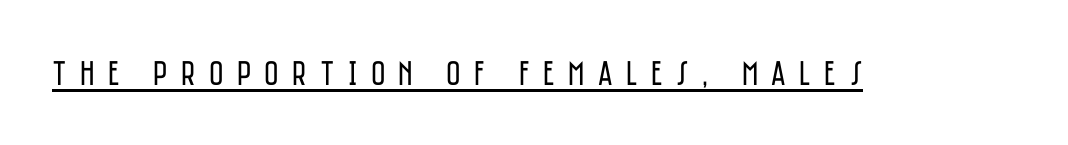
The rendering uses the underline text-decoration. The typeface chosen for these lines omits serifs. A typesetter would call this proportional, since set widths differ per character. Weight class: somewhere from thin through regular. Rendered with straight, roman letterforms. What stands out about the letter spacing? Its width — letters are far apart.
